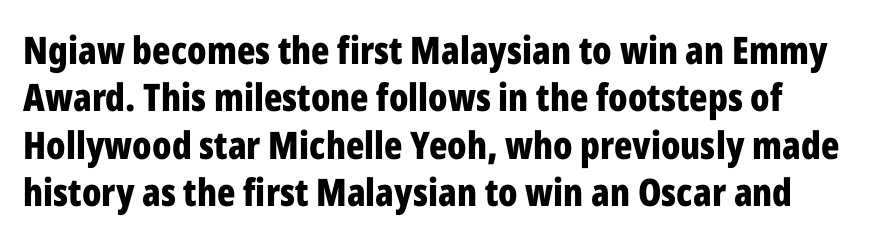
Alignment: flush left. Style check: upright. Do the characters align in a grid? No, the font is proportional. Vertically, the passage feels balanced, rows spaced as you'd expect. The rendering uses a bold face; every stroke is thick and dark. Nothing sits at the stroke ends, so this counts as sans-serif.
